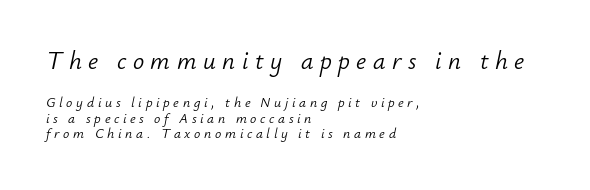
Q: Is the text bold? A: No.
Q: Is the text italic (slanted)? A: Yes, it leans right by about 12 degrees.
Q: Is the text underlined? A: No.
Q: How is the paragraph aligned? A: Left-aligned.
Q: Is the spacing between letters normal or unusually wide? A: Unusually wide.
Q: Is the spacing between lines tight, normal or loose? A: Tight.
Q: Which block of text is set in a larger size, the first (top) or the second (bottom)? A: The first (top) one.
